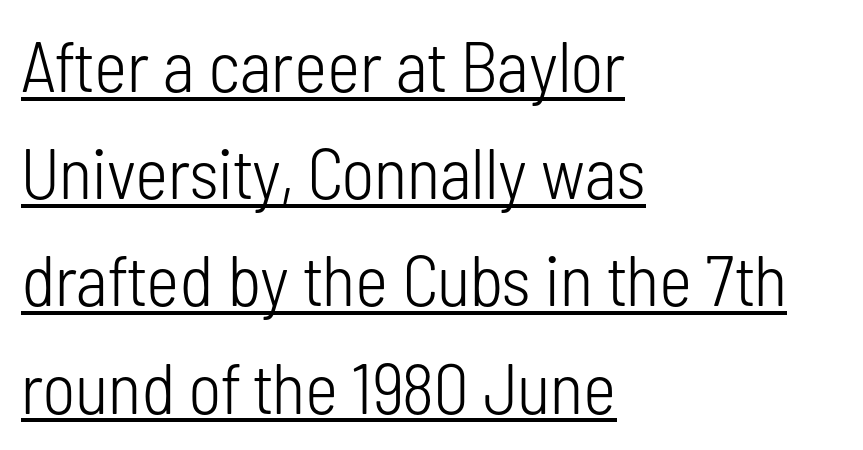
The image shows 71 px light, condensed sans-serif type, upright; set left-aligned, normal line spacing (1.51x), normal letter spacing, underlined; low stroke contrast and a medium x-height.
